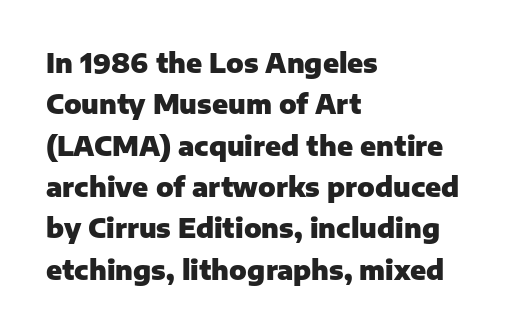
Q: Is the text bold? A: Yes.
Q: Is the text italic (slanted)? A: No, it is upright.
Q: Is the text underlined? A: No.
Q: How is the paragraph aligned? A: Left-aligned.
Q: Is the spacing between letters normal or unusually wide? A: Normal.
Q: Is the spacing between lines tight, normal or loose? A: Normal.
